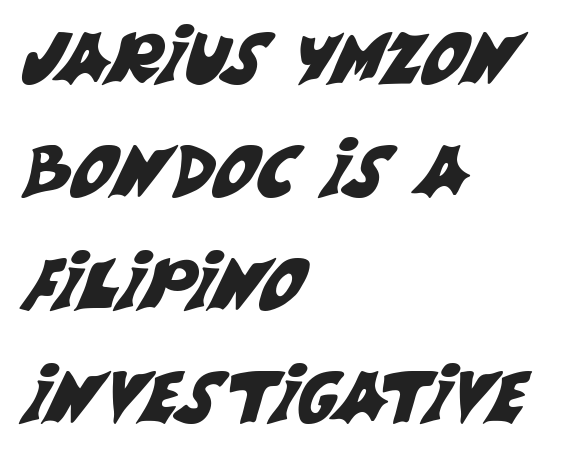
The image shows 71 px sans-serif type; set left-aligned, normal line spacing (1.59x), normal letter spacing, not underlined; medium stroke contrast and a large x-height.
